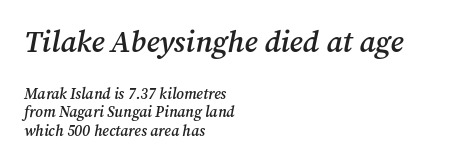
Typographic density is moderately raised because the face is semibold. The whole block is typeset with a tilt. A typesetter would call this proportional, since set widths differ per character. Top chunk: large. Bottom chunk: small.
